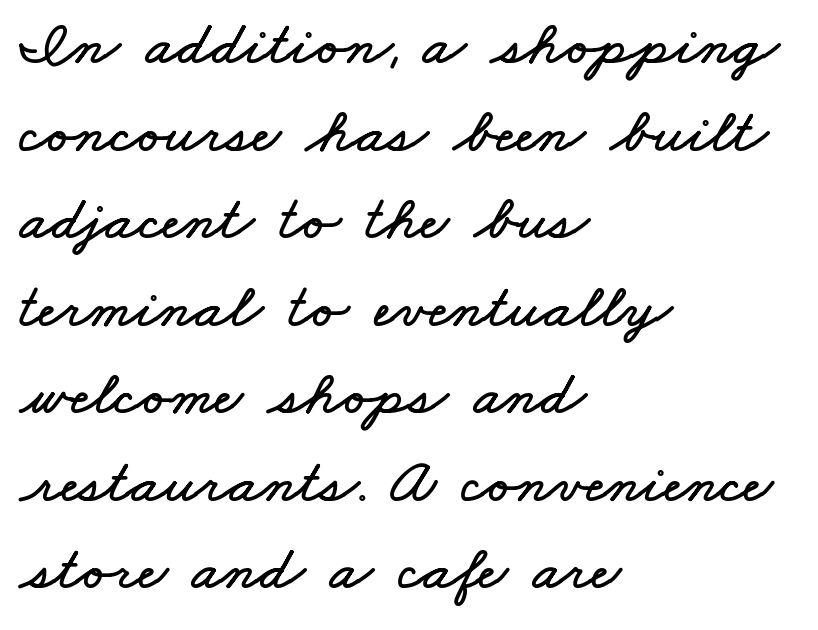
Q: Is the text underlined? A: No.
Q: How is the paragraph aligned? A: Left-aligned.
Q: Is the spacing between letters normal or unusually wide? A: Normal.
Q: Is the spacing between lines tight, normal or loose? A: Normal.
Q: Width (condensed, normal, or wide)? A: Wide.
Q: Stroke contrast? A: Low.
Q: x-height? A: Small.
Q: Monospaced? A: No.
